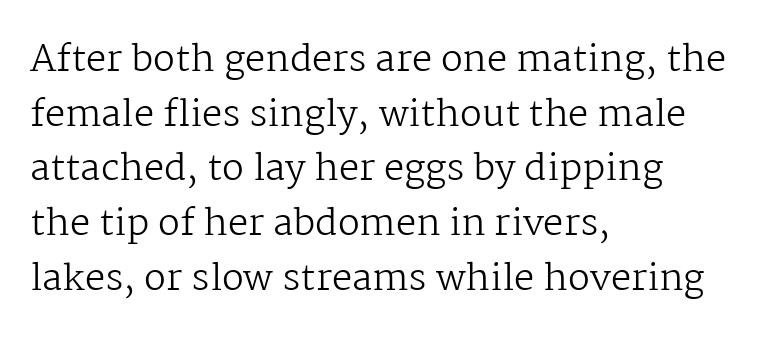
Q: Is the text bold? A: No.
Q: Is the text italic (slanted)? A: No, it is upright.
Q: Is the typeface a serif or a sans-serif typeface? A: Serif.
Q: Is the text underlined? A: No.
Q: How is the paragraph aligned? A: Left-aligned.
Q: Is the spacing between letters normal or unusually wide? A: Normal.
Q: Is the spacing between lines tight, normal or loose? A: Normal.
Q: Width (condensed, normal, or wide)? A: Normal.
Q: Stroke contrast? A: Medium.
Q: x-height? A: Medium.
Q: Monospaced? A: No.
